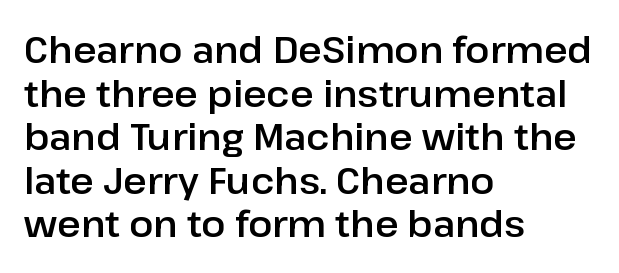
The image shows 36 px sans-serif type, upright; set left-aligned, line spacing 1.21x, normal letter spacing, not underlined; low stroke contrast and a medium x-height.
